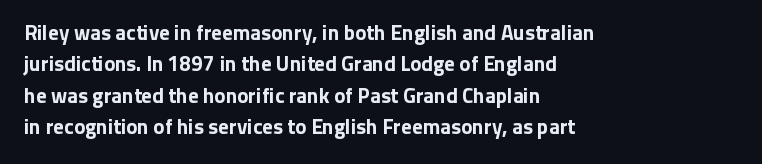
Set as a true bold cut, around the 700 mark. You can tell it's not italic because the verticals are truly vertical. Horizontally, the lines are justified to the leading edge only. Evenly set lines give the paragraph a standard silhouette. Just letters on the line, the space beneath them empty. Compared with typical body copy, the letter spacing here is the same.
